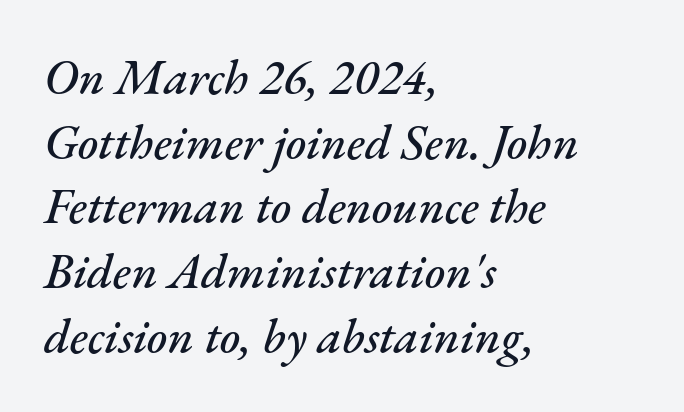
The image shows 49 px text type, italic (leaning right); set left-aligned, normal line spacing (1.32x), normal letter spacing, not underlined; medium stroke contrast and a small x-height.
